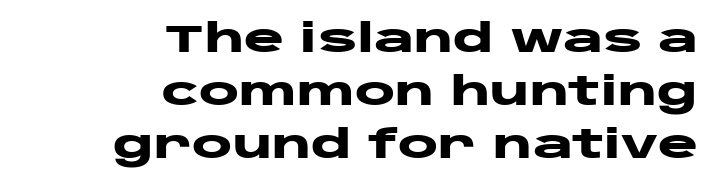
The image shows 38 px heavy, wide sans-serif type, upright; set right-aligned, normal line spacing (1.39x), normal letter spacing, not underlined; low stroke contrast and a large x-height.
